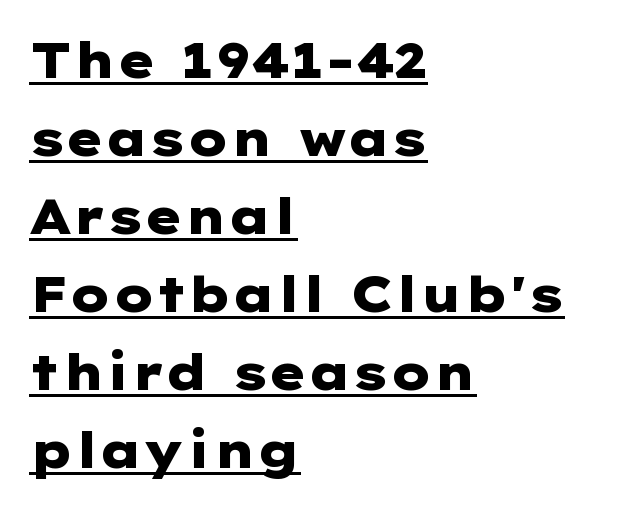
The image shows 49 px heavy, wide sans-serif type, upright; set left-aligned, normal line spacing (1.59x), normal letter spacing, underlined; low stroke contrast and a medium x-height.
